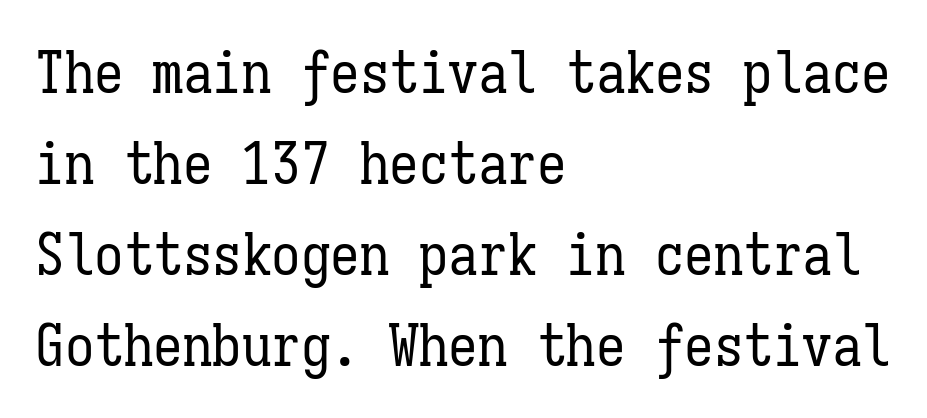
Tracking here is standard; glyphs follow each other at the usual distance. The passage is arranged the way most books set body copy — flush left. Letters have the restrained weight of plain body copy at most. Looks like terminal output: every glyph gets an equal slot. Words float on clear page, feet unadorned. Line spacing here is normal.
